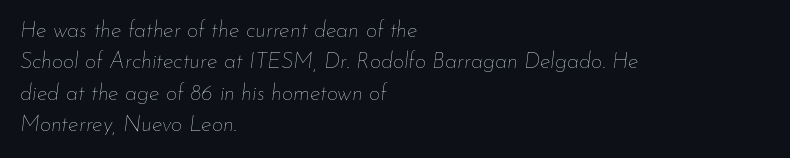
{"italic": "yes", "lean": "right", "slant_degrees": 7, "bold": "no", "underline": "no", "align": "left", "line_spacing": "normal", "line_spacing_ratio": 1.43, "letter_spacing": "normal", "letter_spacing_em": 0.0, "glyph_px": 22}
